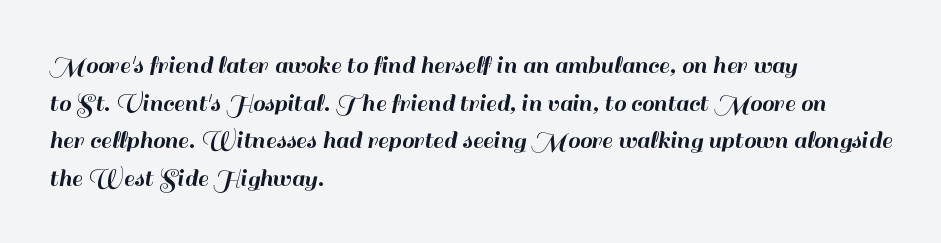
Q: Is the text italic (slanted)? A: Yes.
Q: Is the text underlined? A: No.
Q: How is the paragraph aligned? A: Left-aligned.
Q: Is the spacing between letters normal or unusually wide? A: Normal.
Q: Is the spacing between lines tight, normal or loose? A: Normal.
